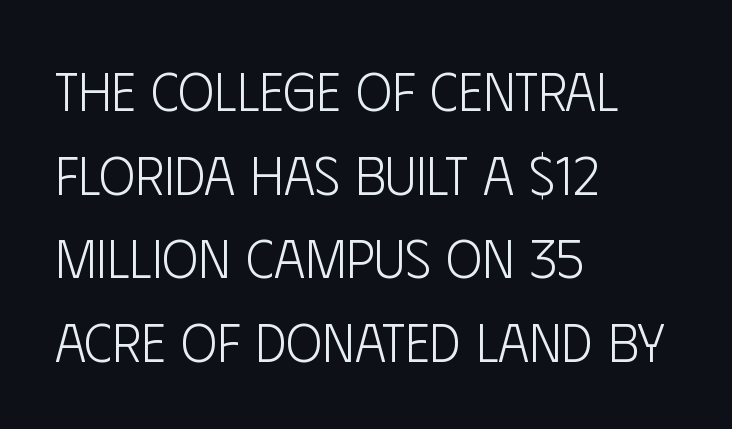
{"serif": "no", "italic": "no", "bold": "no", "weight": "light", "width": "condensed", "stroke_contrast": "low", "x_height": "large", "monospaced": "no", "underline": "no", "align": "left", "line_spacing": "normal", "line_spacing_ratio": 1.55, "letter_spacing": "normal", "letter_spacing_em": 0.0, "glyph_px": 54}
